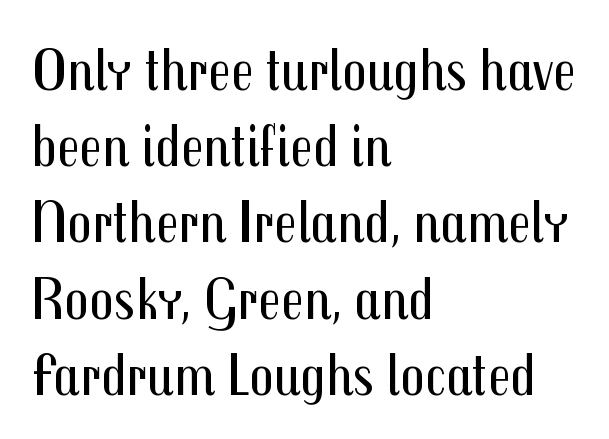
{"serif": "no", "italic": "no", "bold": "no", "weight": "regular", "width": "condensed", "stroke_contrast": "medium", "x_height": "medium", "monospaced": "no", "underline": "no", "align": "left", "line_spacing": "normal", "line_spacing_ratio": 1.27, "letter_spacing": "normal", "letter_spacing_em": 0.0, "glyph_px": 60}
